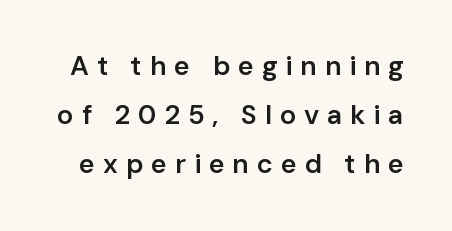
The image shows 27 px text type, upright; set line spacing 1.82x, unusually wide letter spacing (+0.29 em), not underlined.
